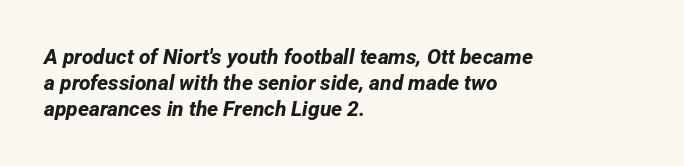
{"bold": "yes", "underline": "no", "align": "left", "line_spacing_ratio": 1.23, "letter_spacing": "normal", "letter_spacing_em": 0.0, "glyph_px": 21}
